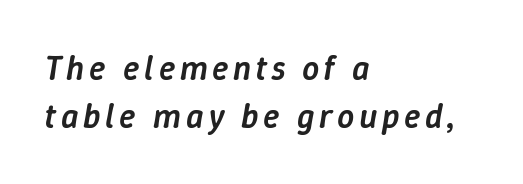
Line beginnings align vertically; line endings do not. Weight check: semibold — heavier than regular, not quite bold. This is oblique type, the kind used for emphasis or titles. The foot of each line stays bare and open.
